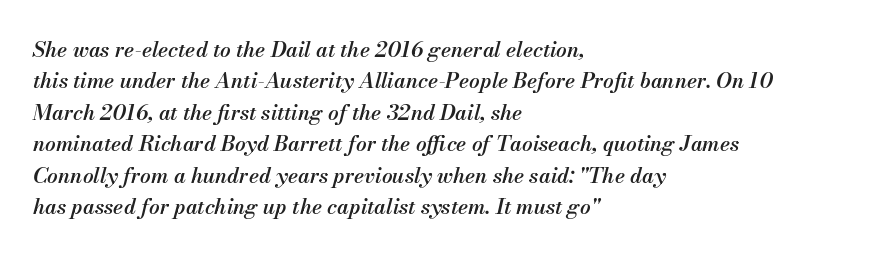
Q: Is the text bold? A: Semi-bold.
Q: Is the text italic (slanted)? A: Yes, it leans right by about 13 degrees.
Q: Is the text underlined? A: No.
Q: How is the paragraph aligned? A: Left-aligned.
Q: Is the spacing between letters normal or unusually wide? A: Normal.
Q: Is the spacing between lines tight, normal or loose? A: Normal.
